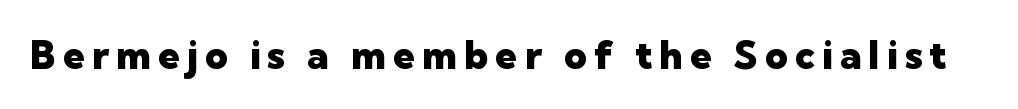
{"serif": "no", "italic": "no", "bold": "yes", "weight": "heavy", "width": "normal", "stroke_contrast": "low", "x_height": "medium", "monospaced": "no", "underline": "no", "glyph_px": 39}
